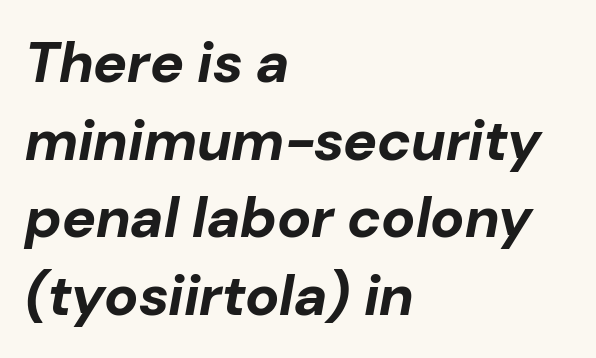
When letters slant like this, we call the style italic. Regular leading. Note the varied advance widths — an 'i' is clearly narrower than an 'm'. The passage shown has conventional tracking throughout. Compared with an ordinary text face, these strokes are far heavier — a full bold.
